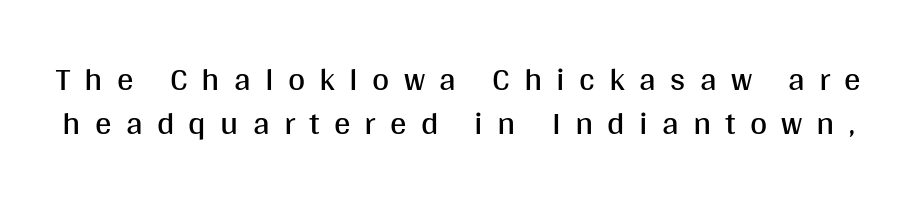
{"serif": "no", "italic": "no", "bold": "no", "weight": "regular", "width": "normal", "stroke_contrast": "medium", "x_height": "large", "monospaced": "no", "underline": "no", "line_spacing": "normal", "line_spacing_ratio": 1.33, "letter_spacing": "wide", "letter_spacing_em": 0.43, "glyph_px": 33}
